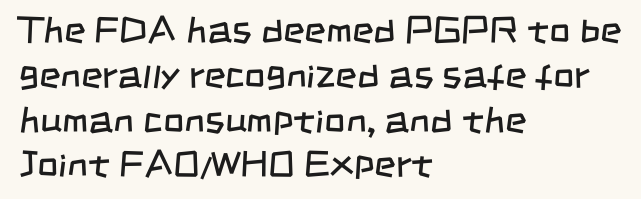
The image shows 37 px regular-weight, condensed sans-serif type; set left-aligned, line spacing 1.21x, normal letter spacing, not underlined; low stroke contrast and a large x-height.
